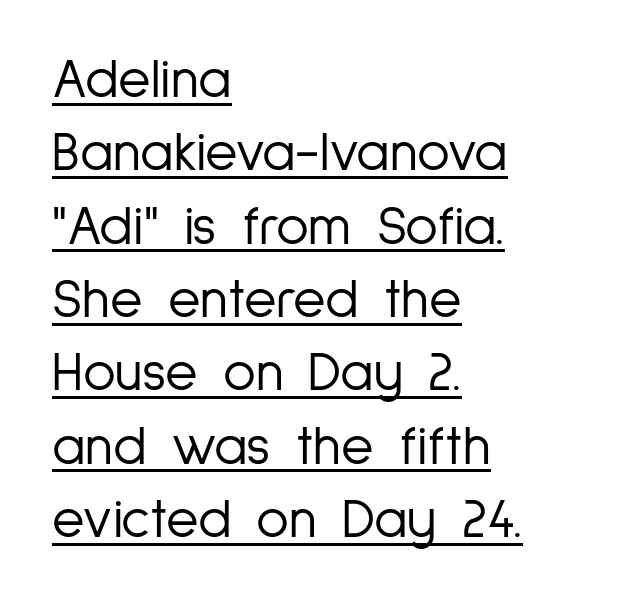
Students, note that the glyphs here touch the page at normal intervals. Typeset ragged right — the left edge is the straight one. No letter is thick-stroked: the sample isn't bold. In terms of leading, this rendering sits right in the middle.
